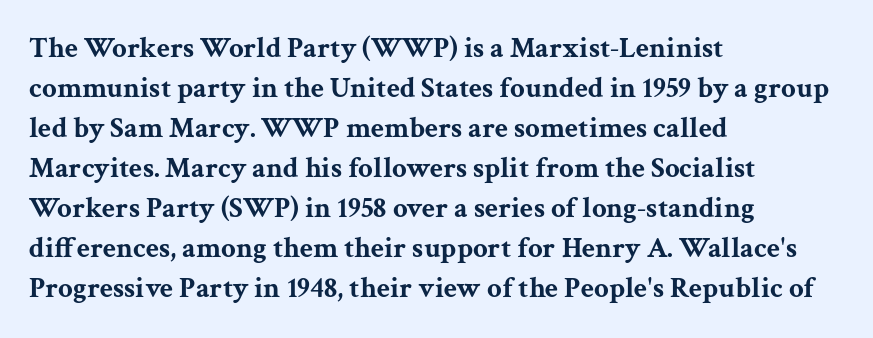
{"serif": "yes", "italic": "no", "bold": "yes", "weight": "bold", "width": "wide", "stroke_contrast": "medium", "x_height": "medium", "monospaced": "no", "underline": "no", "align": "left", "line_spacing": "normal", "line_spacing_ratio": 1.38, "letter_spacing": "normal", "letter_spacing_em": 0.0, "glyph_px": 29}
